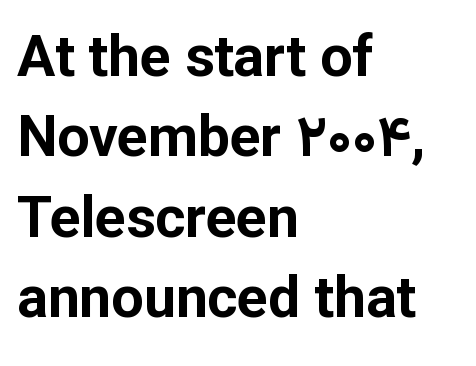
The space directly below the letters is spotless. Notice how thick the strokes are: this is what a full bold looks like. Serif or sans? Sans — the stroke terminals are bare. One-word summary of the alignment: left. A typesetter would call this proportional, since set widths differ per character. This sample uses plain, unmodified letter spacing.
